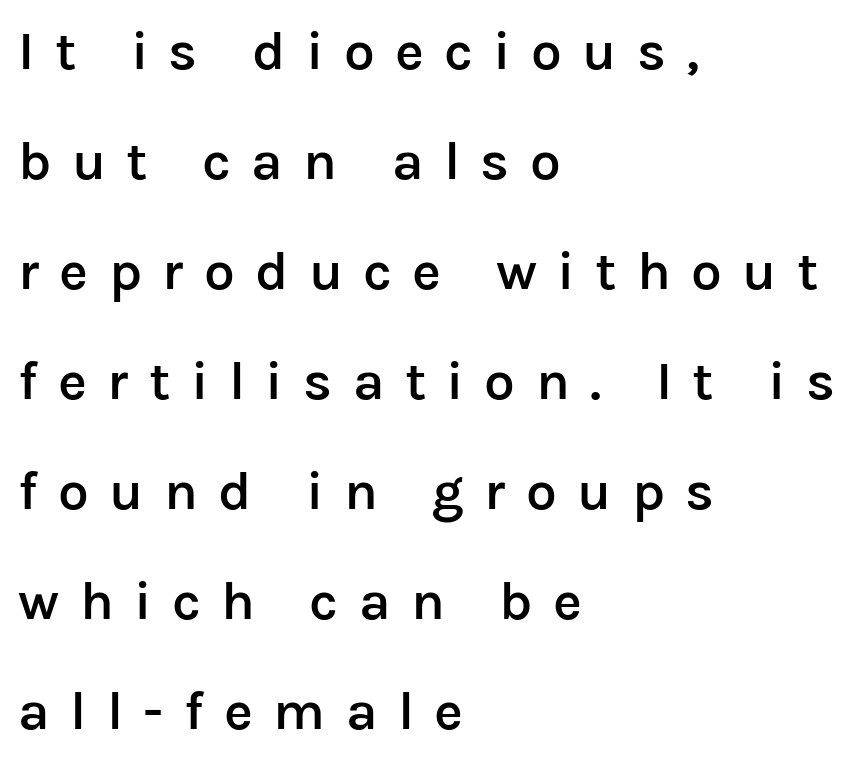
The image shows 55 px semibold sans-serif type, upright; set left-aligned, loose line spacing (2.0x), unusually wide letter spacing (+0.37 em), not underlined; low stroke contrast and a medium x-height.
